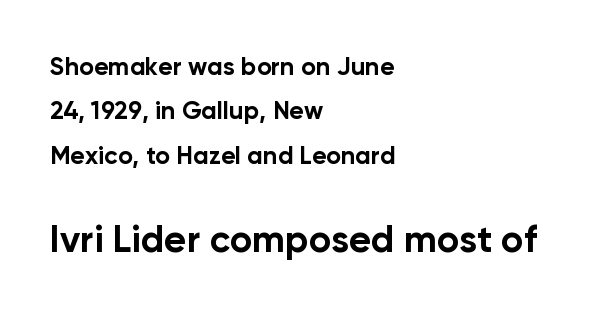
Q: Is the text bold? A: Yes.
Q: Is the text italic (slanted)? A: No, it is upright.
Q: Is the typeface a serif or a sans-serif typeface? A: Sans-serif.
Q: Is the text underlined? A: No.
Q: How is the paragraph aligned? A: Left-aligned.
Q: Is the spacing between letters normal or unusually wide? A: Normal.
Q: Which block of text is set in a larger size, the first (top) or the second (bottom)? A: The second (bottom) one.
Q: Width (condensed, normal, or wide)? A: Normal.
Q: Stroke contrast? A: Low.
Q: x-height? A: Medium.
Q: Monospaced? A: No.
